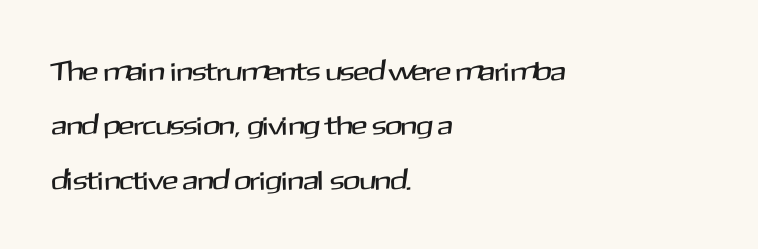
Rule under the text: the space is simply empty. Spacing between characters is what you'd get straight out of the box. The setting favours the left margin, as ordinary paragraphs usually do. Reading down the column, the eye jumps a long way to each next line. Do the letters lean? They stand straight.
